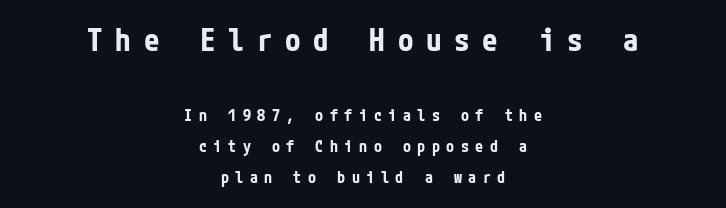
The image shows 31 px bold, condensed sans-serif type, upright; set centered, loose line spacing (1.94x), unusually wide letter spacing (+0.41 em), not underlined; the first (top) block is 1.94x larger; low stroke contrast and a medium x-height.
